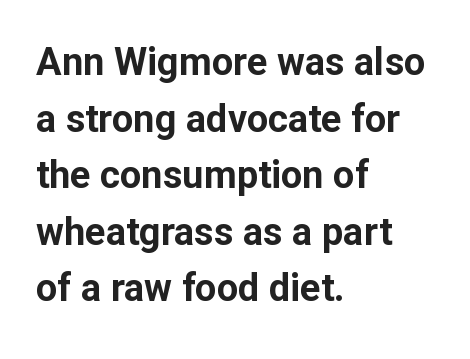
Visually the block forms a straight wall on the left and a jagged coastline on the right. This is sans-serif lettering, the kind often seen on screens and signage. If you drew a line through each stem, it would be perfectly vertical. The rendering keeps characters at their native spacing. Unmarked baselines from the first word to the last.
